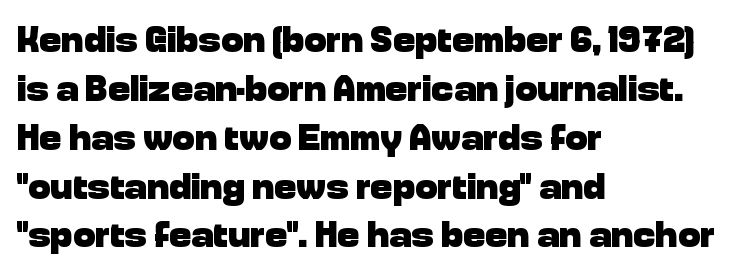
The image shows 37 px heavy sans-serif type, upright; set left-aligned, normal line spacing (1.32x), normal letter spacing, not underlined; low stroke contrast and a medium x-height.
